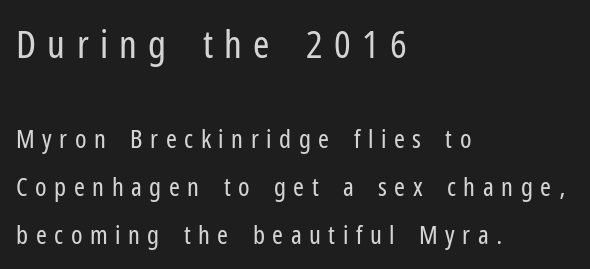
Q: Is the text bold? A: No.
Q: Is the text italic (slanted)? A: No, it is upright.
Q: Is the typeface a serif or a sans-serif typeface? A: Sans-serif.
Q: Is the text underlined? A: No.
Q: How is the paragraph aligned? A: Left-aligned.
Q: Is the spacing between letters normal or unusually wide? A: Unusually wide.
Q: Which block of text is set in a larger size, the first (top) or the second (bottom)? A: The first (top) one.
Q: Width (condensed, normal, or wide)? A: Condensed.
Q: Stroke contrast? A: Low.
Q: x-height? A: Medium.
Q: Monospaced? A: No.
